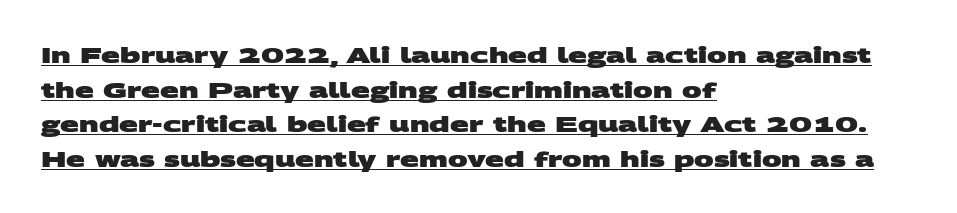
The image shows 22 px bold type; set left-aligned, normal line spacing (1.57x), normal letter spacing, underlined.
